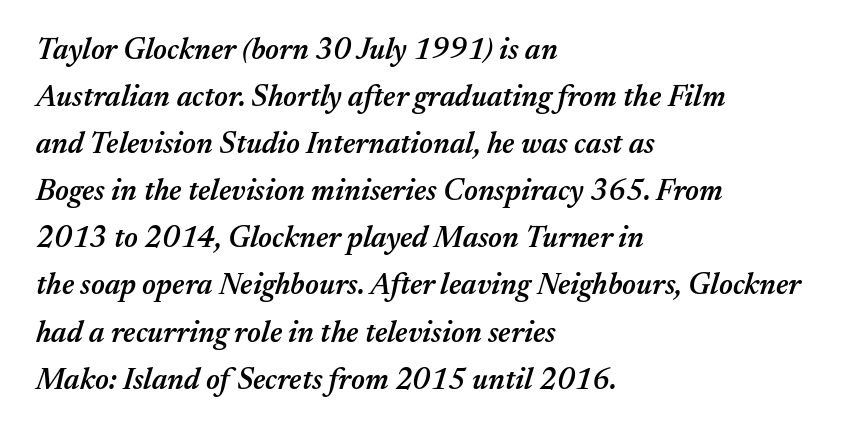
Q: Is the text bold? A: Semi-bold.
Q: Is the text italic (slanted)? A: Yes, it leans right by about 17 degrees.
Q: Is the text underlined? A: No.
Q: How is the paragraph aligned? A: Left-aligned.
Q: Is the spacing between letters normal or unusually wide? A: Normal.
Q: Is the spacing between lines tight, normal or loose? A: Normal.
Q: Width (condensed, normal, or wide)? A: Normal.
Q: Stroke contrast? A: Medium.
Q: x-height? A: Medium.
Q: Monospaced? A: No.
